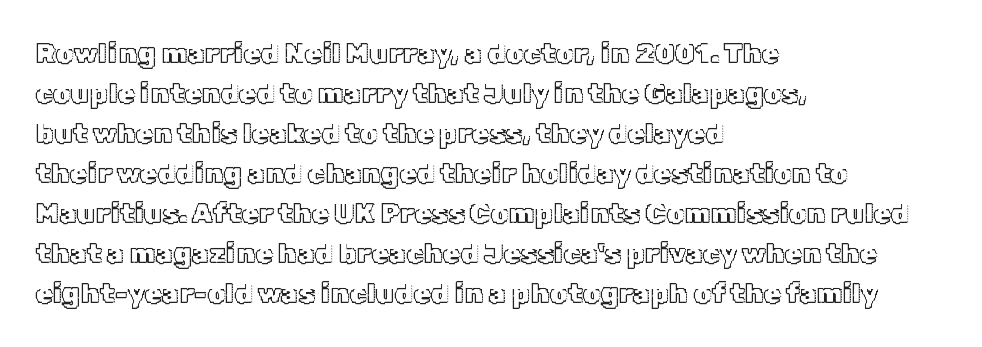
Q: Is the text italic (slanted)? A: No, it is upright.
Q: Is the text underlined? A: No.
Q: How is the paragraph aligned? A: Left-aligned.
Q: Is the spacing between letters normal or unusually wide? A: Normal.
Q: Is the spacing between lines tight, normal or loose? A: Normal.
Q: Width (condensed, normal, or wide)? A: Normal.
Q: x-height? A: Medium.
Q: Monospaced? A: No.
